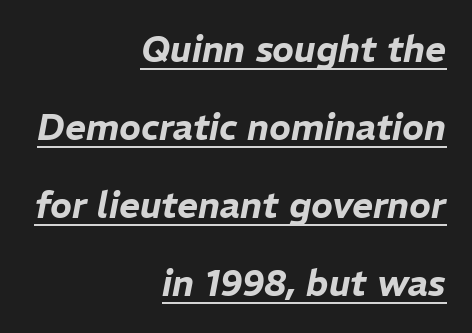
The passage shown is typed in a proportional face where columns would drift. The lettering is marked with a stroke running underneath it. The ragged edge is on the left, which tells us the setting is flush right. In terms of posture, this sample is oblique. Is there much room between lines? Yes — plenty of vertical air separates them. The tracking reads as untouched default to a designer's eye.
